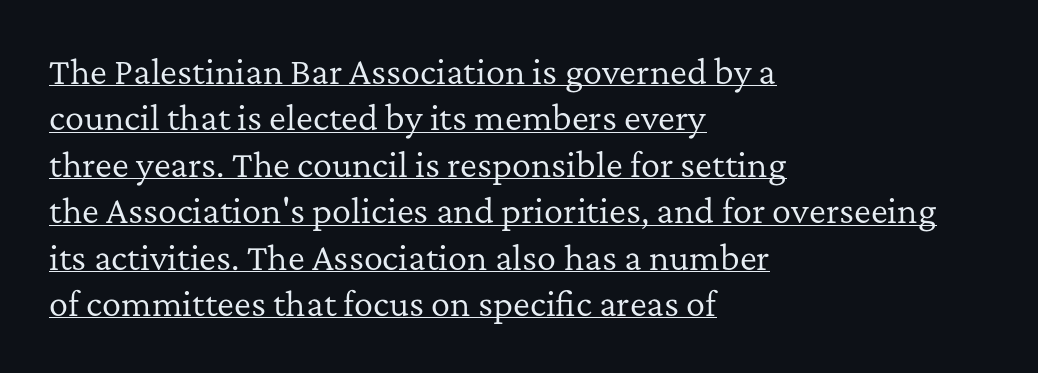
{"serif": "yes", "italic": "no", "bold": "no", "weight": "regular", "width": "normal", "stroke_contrast": "low", "x_height": "medium", "monospaced": "no", "underline": "yes", "align": "left", "line_spacing": "normal", "line_spacing_ratio": 1.45, "letter_spacing": "normal", "letter_spacing_em": 0.0, "glyph_px": 32}
